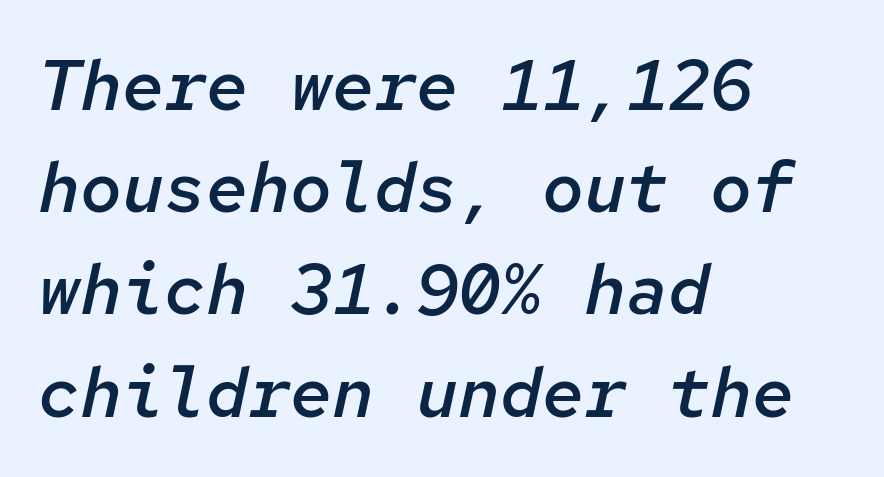
The line texture is even and compact thanks to regular tracking. These lines are set flush left with a ragged right edge. Think of a typewriter: that constant character pitch is what you see here. These lines sit exactly where default settings would place them.
